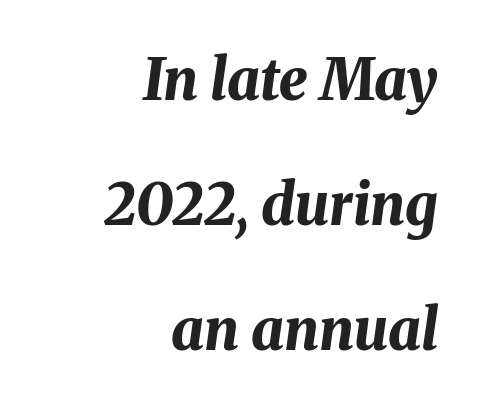
The image shows 57 px bold type, italic (leaning right); set right-aligned, loose line spacing (2.19x), normal letter spacing, not underlined; medium stroke contrast and a medium x-height.
